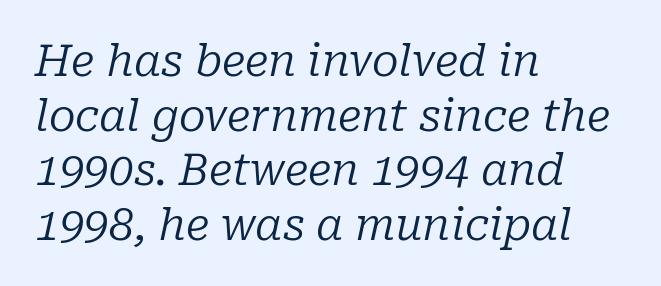
The image shows 44 px regular-weight serif type, italic (leaning right); set left-aligned, line spacing 1.24x, normal letter spacing, not underlined; low stroke contrast and a medium x-height.
